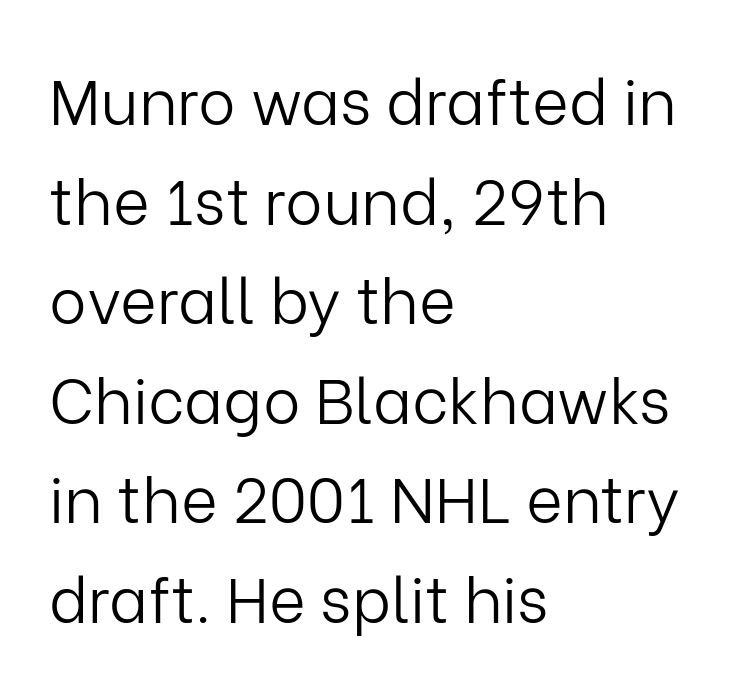
This rendering uses left alignment, leaving the right contour irregular. Nope, not italic — everything's standing straight. The rendering keeps characters at their native spacing. Letters have the restrained weight of plain body copy at most. Is this a fixed-width face? No — the glyphs have proportional, varying widths.
